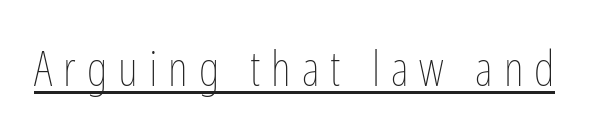
Underlined type. Varying glyph widths throughout — classic text-font behaviour. Stems and bowls with no extra thickness — not bold. Italic? Not at all — the glyphs are vertical. This rendering widens character spacing well past its baseline value.
